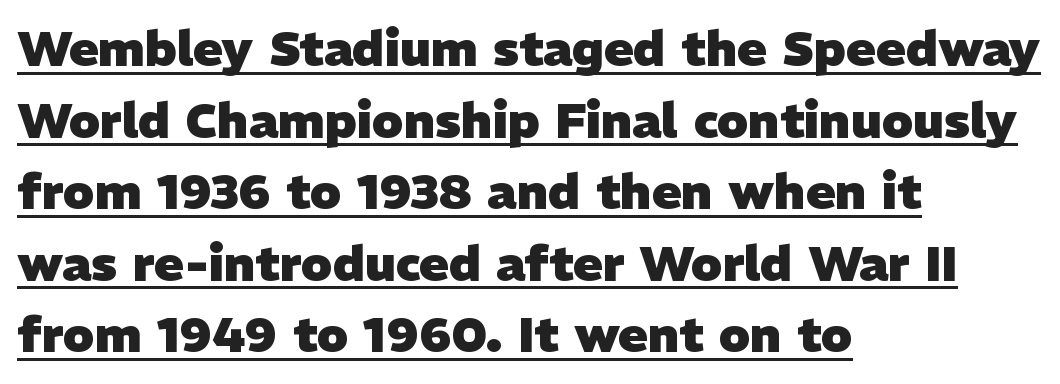
Q: Is the text bold? A: Yes.
Q: Is the typeface a serif or a sans-serif typeface? A: Sans-serif.
Q: Is the text underlined? A: Yes.
Q: How is the paragraph aligned? A: Left-aligned.
Q: Is the spacing between letters normal or unusually wide? A: Normal.
Q: Is the spacing between lines tight, normal or loose? A: Normal.
Q: Width (condensed, normal, or wide)? A: Normal.
Q: Stroke contrast? A: Low.
Q: x-height? A: Medium.
Q: Monospaced? A: No.
